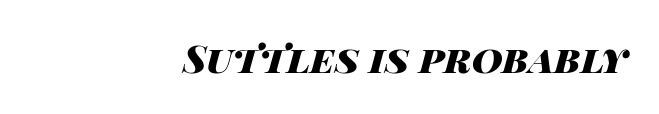
The gaps between neighbouring characters are ordinary and unremarkable. Note the varied advance widths — an 'i' is clearly narrower than an 'm'. Line endings align vertically; line beginnings do not. Does the lettering tilt? It does — this is italic. The foot of each line stays bare and open.
